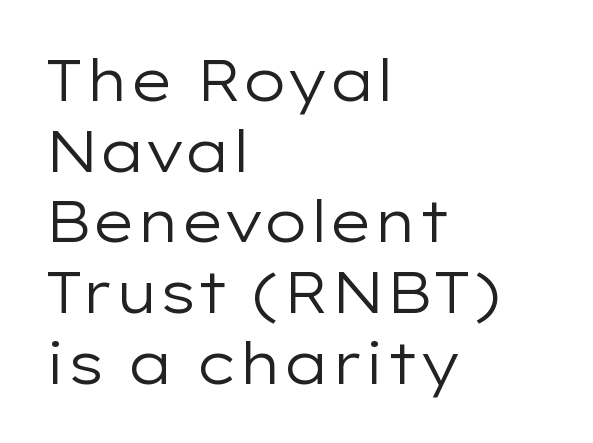
{"serif": "no", "italic": "no", "bold": "no", "weight": "regular", "width": "wide", "stroke_contrast": "low", "x_height": "medium", "monospaced": "no", "underline": "no", "align": "left", "line_spacing_ratio": 1.24, "letter_spacing": "normal", "letter_spacing_em": 0.0, "glyph_px": 57}
